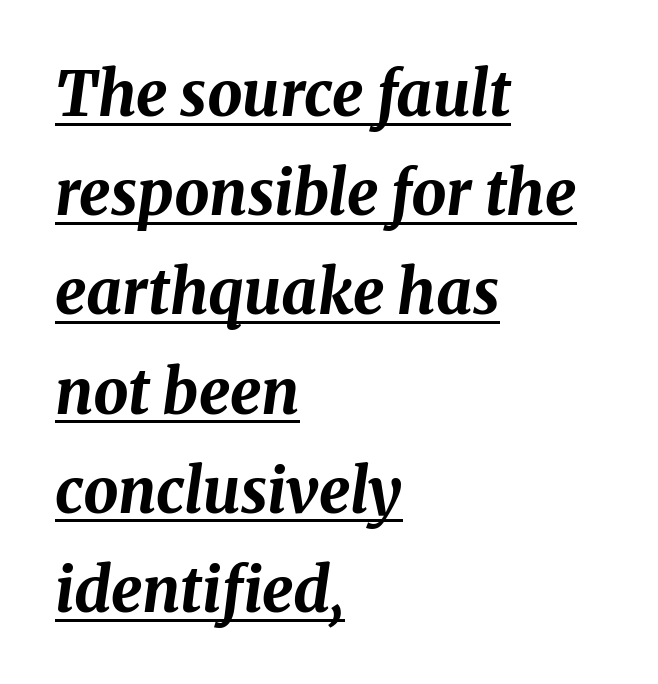
The space between consecutive lines is moderate. Check the space under the baseline: a stroke is drawn there. Does the copy run flush right? No — it runs flush left. Observe the lean: these are italic letterforms. The passage shown has conventional tracking throughout.
